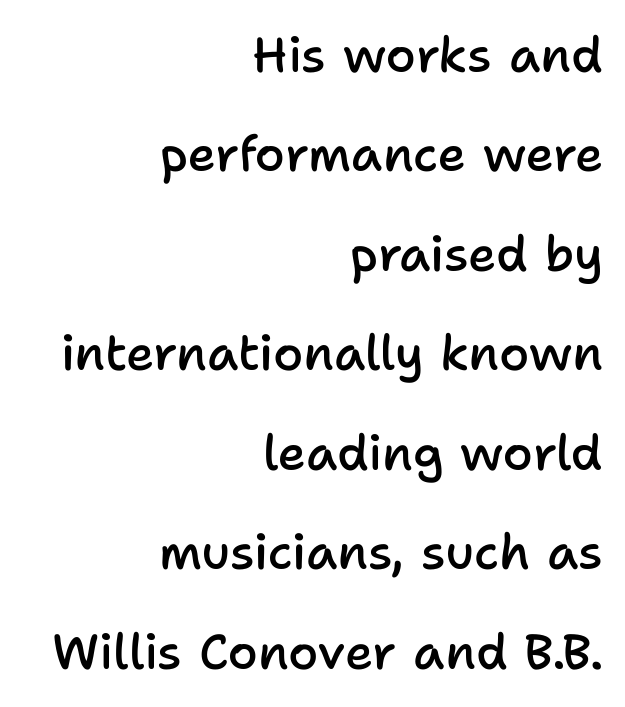
The font family rendered here belongs to the sans-serif group. You could not count columns in this text — the font is proportionally spaced. The letters stand upright; this is a roman face. Letters rest on an invisible, unmarked baseline. The rendering anchors every line to the right-hand side.
